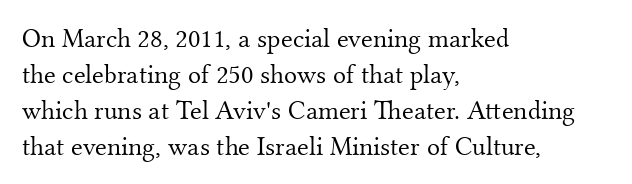
A clean baseline with only descenders dipping below it. The letters stand upright; this is a roman face. The letterforms sit shoulder to shoulder at normal distance. The compositor pushed each line to the left boundary.
